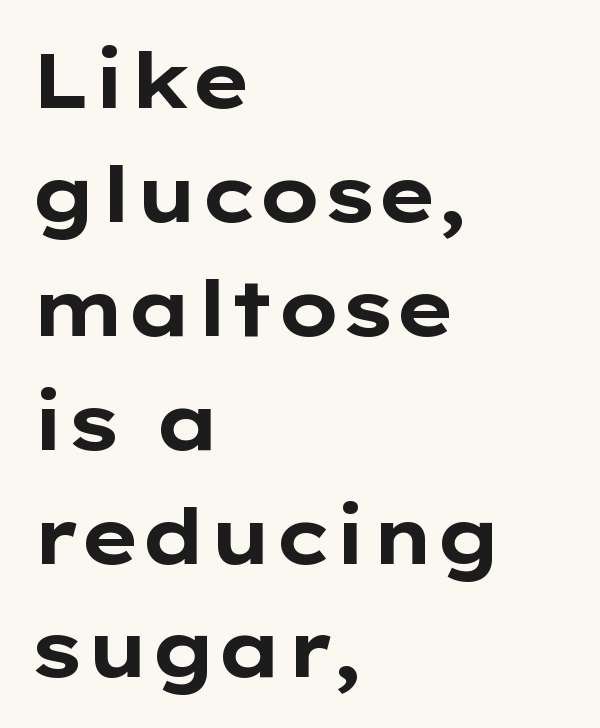
{"serif": "no", "italic": "no", "bold": "yes", "weight": "bold", "width": "wide", "stroke_contrast": "low", "x_height": "medium", "monospaced": "no", "underline": "no", "align": "left", "line_spacing": "normal", "line_spacing_ratio": 1.46, "letter_spacing": "normal", "letter_spacing_em": 0.0, "glyph_px": 78}
